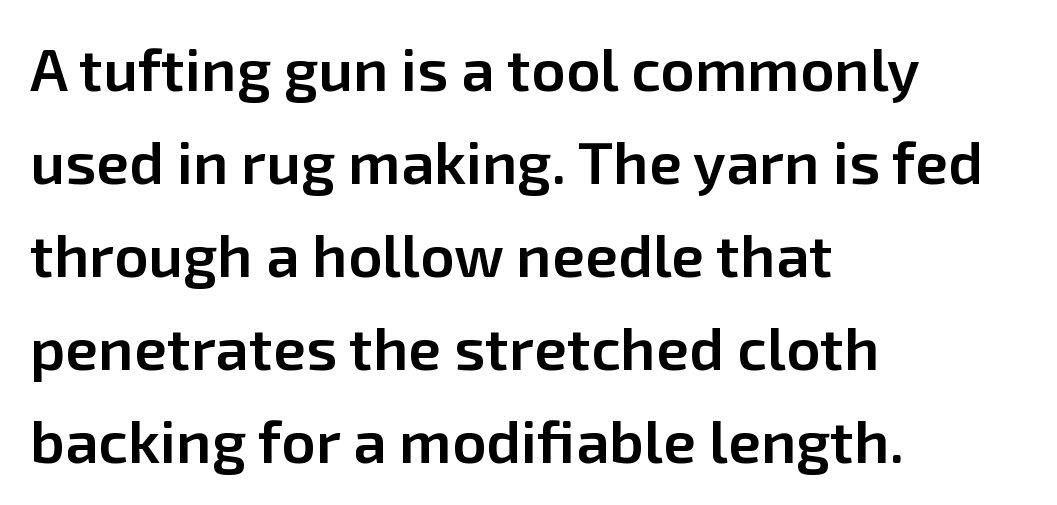
Q: Is the text bold? A: Semi-bold.
Q: Is the text italic (slanted)? A: No, it is upright.
Q: Is the typeface a serif or a sans-serif typeface? A: Sans-serif.
Q: Is the text underlined? A: No.
Q: How is the paragraph aligned? A: Left-aligned.
Q: Is the spacing between letters normal or unusually wide? A: Normal.
Q: Is the spacing between lines tight, normal or loose? A: Normal.
Q: Width (condensed, normal, or wide)? A: Normal.
Q: Stroke contrast? A: Low.
Q: x-height? A: Medium.
Q: Monospaced? A: No.
